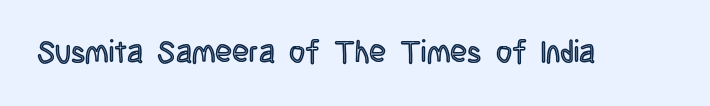
{"italic": "no", "width": "condensed", "x_height": "large", "monospaced": "no", "underline": "no", "letter_spacing": "normal", "letter_spacing_em": 0.0, "glyph_px": 31}
